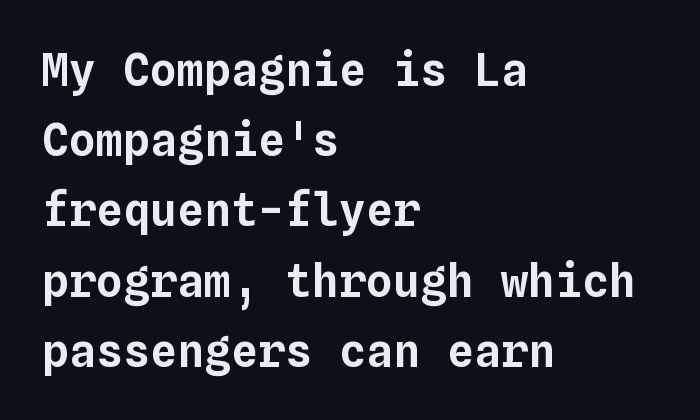
Q: Is the text italic (slanted)? A: No, it is upright.
Q: Is the text underlined? A: No.
Q: How is the paragraph aligned? A: Left-aligned.
Q: Is the spacing between letters normal or unusually wide? A: Normal.
Q: Is the spacing between lines tight, normal or loose? A: Normal.
Q: Width (condensed, normal, or wide)? A: Normal.
Q: Stroke contrast? A: Low.
Q: x-height? A: Medium.
Q: Monospaced? A: Yes.
